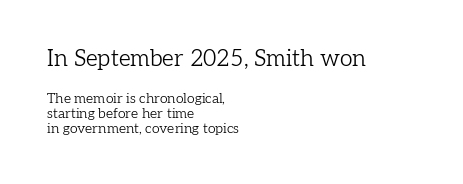
Upright lettering throughout. Quick note: underline off. All the whitespace from short lines collects on the right. Very little white space separates one row of letters from the next. The gaps between neighbouring characters are ordinary and unremarkable. Vertical stems look standard width or narrower in stroke.
